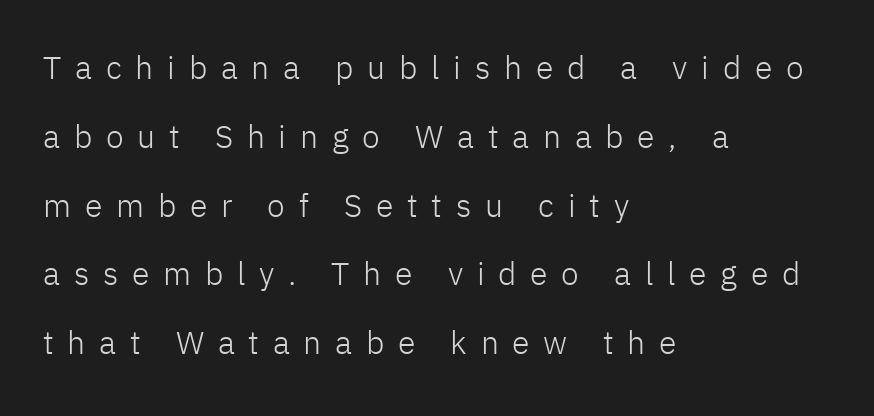
{"serif": "no", "italic": "no", "bold": "no", "weight": "light", "width": "normal", "stroke_contrast": "low", "x_height": "medium", "monospaced": "no", "underline": "no", "align": "left", "line_spacing": "loose", "line_spacing_ratio": 2.15, "letter_spacing": "wide", "letter_spacing_em": 0.43, "glyph_px": 32}
